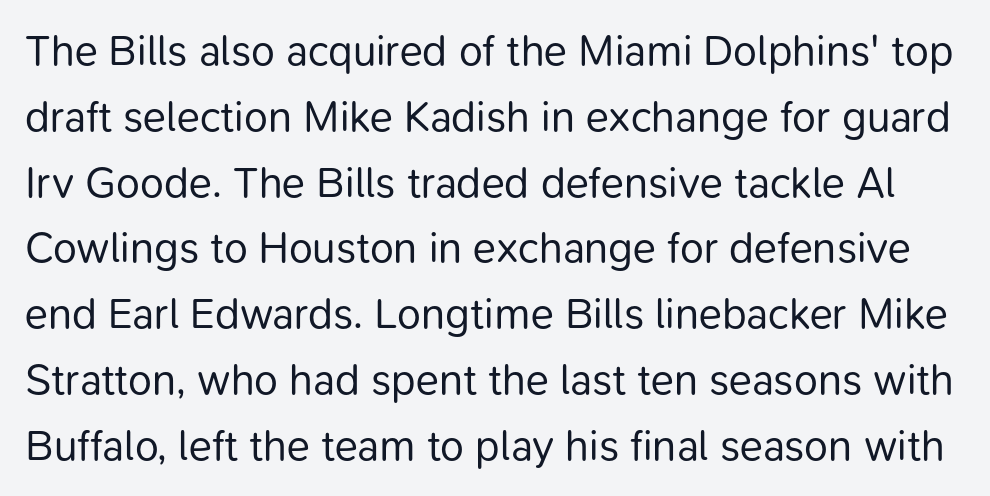
{"serif": "no", "italic": "no", "bold": "no", "weight": "regular", "width": "normal", "stroke_contrast": "low", "x_height": "medium", "monospaced": "no", "underline": "no", "line_spacing": "normal", "line_spacing_ratio": 1.53, "letter_spacing": "normal", "letter_spacing_em": 0.0, "glyph_px": 43}
